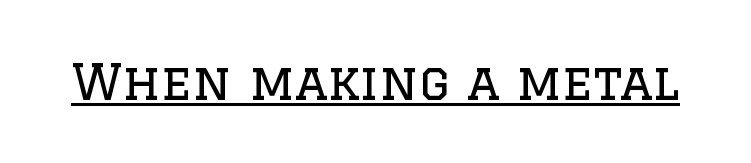
Q: Is the text bold? A: No.
Q: Is the text italic (slanted)? A: No, it is upright.
Q: Is the typeface a serif or a sans-serif typeface? A: Serif.
Q: Is the text underlined? A: Yes.
Q: Is the spacing between letters normal or unusually wide? A: Normal.
Q: Width (condensed, normal, or wide)? A: Normal.
Q: Stroke contrast? A: Low.
Q: x-height? A: Large.
Q: Monospaced? A: No.
